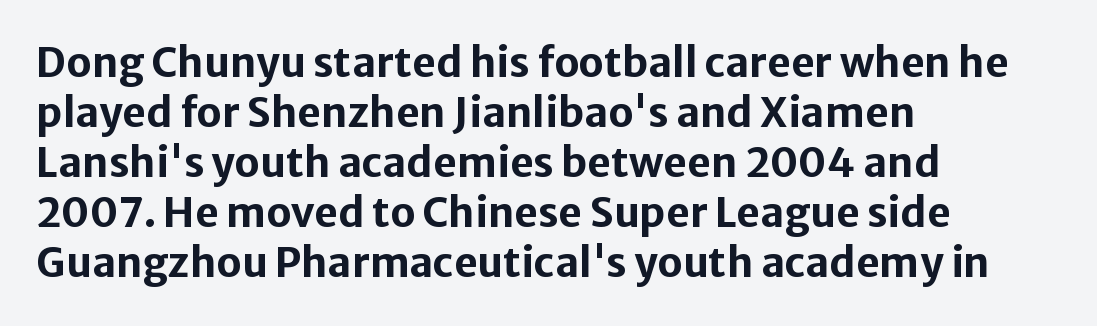
Q: Is the text bold? A: Yes.
Q: Is the text italic (slanted)? A: No, it is upright.
Q: Is the typeface a serif or a sans-serif typeface? A: Sans-serif.
Q: Is the text underlined? A: No.
Q: How is the paragraph aligned? A: Left-aligned.
Q: Is the spacing between letters normal or unusually wide? A: Normal.
Q: Width (condensed, normal, or wide)? A: Normal.
Q: Stroke contrast? A: Low.
Q: x-height? A: Medium.
Q: Monospaced? A: No.
